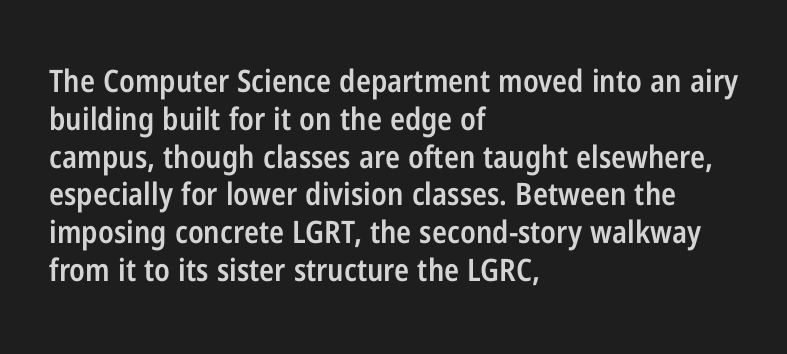
In CSS terms this would be text-align: left. The axis of the letterforms is exactly vertical. A semibold gives these letters moderate extra thickness, short of bold. Is this a fixed-width face? No — the glyphs have proportional, varying widths.
